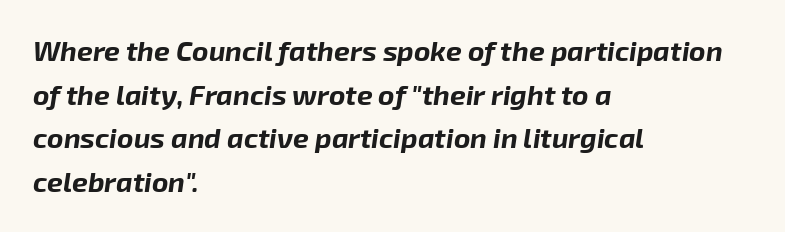
The image shows 28 px bold type, italic (leaning right); set left-aligned, normal line spacing (1.56x), normal letter spacing, not underlined; low stroke contrast and a medium x-height.
